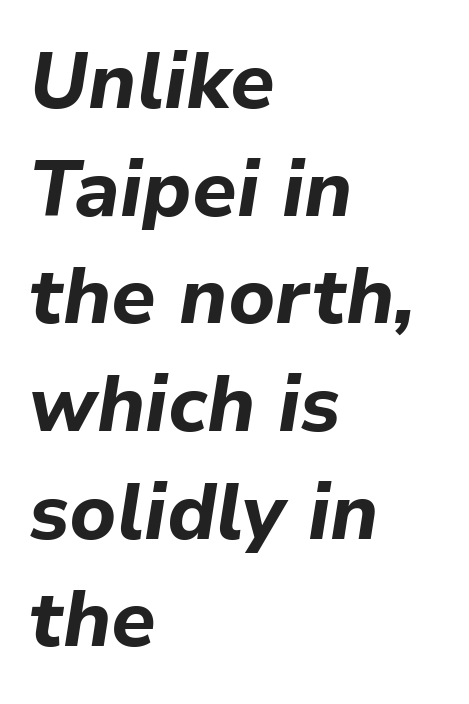
Q: Is the text bold? A: Yes.
Q: Is the text italic (slanted)? A: Yes, it leans right by about 9 degrees.
Q: Is the text underlined? A: No.
Q: How is the paragraph aligned? A: Left-aligned.
Q: Is the spacing between letters normal or unusually wide? A: Normal.
Q: Is the spacing between lines tight, normal or loose? A: Normal.
Q: Width (condensed, normal, or wide)? A: Normal.
Q: Stroke contrast? A: Low.
Q: x-height? A: Medium.
Q: Monospaced? A: No.
